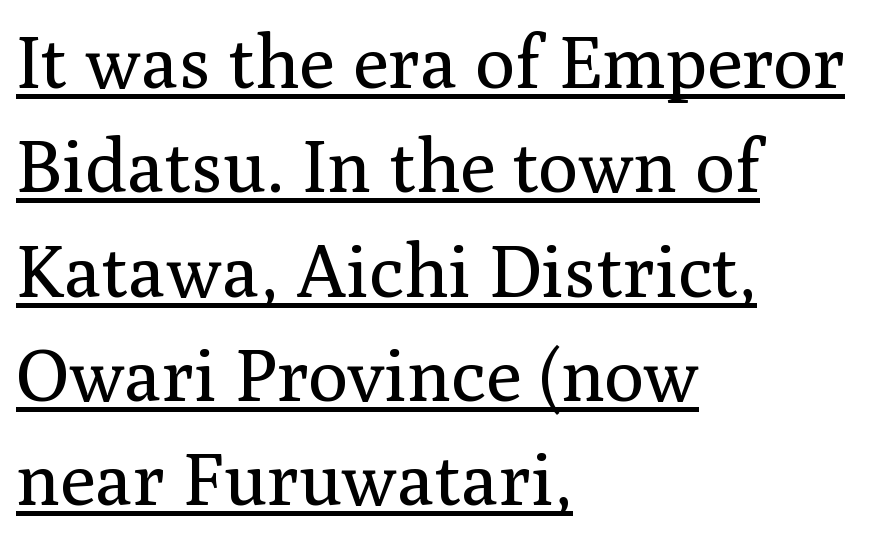
The image shows 74 px regular-weight serif type, upright; set left-aligned, normal line spacing (1.41x), normal letter spacing, underlined; medium stroke contrast and a medium x-height.
